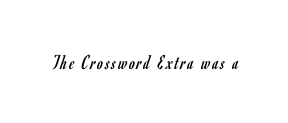
The image shows 21 px text type; set not underlined.
